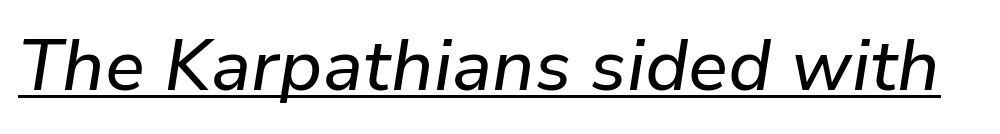
Has an underline been added? It has. Each letter keeps its own natural width here, so spacing adapts to shape. This sample uses plain, unmodified letter spacing. Compared with ordinary roman type, these characters are visibly tilted.
